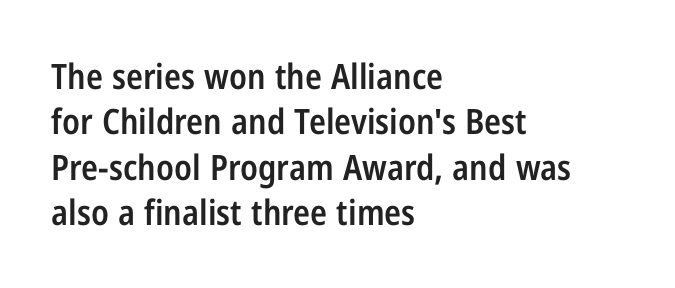
The glyphs are unaccompanied by any horizontal stroke below them. Teacher's note: observe the even left margin — that is flush-left alignment. Each letter keeps its own natural width here, so spacing adapts to shape. The gaps between neighbouring characters are ordinary and unremarkable.
